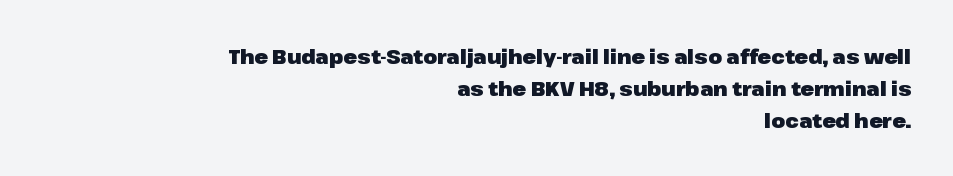
Q: Is the text bold? A: Yes.
Q: Is the text italic (slanted)? A: No, it is upright.
Q: Is the text underlined? A: No.
Q: How is the paragraph aligned? A: Right-aligned.
Q: Is the spacing between letters normal or unusually wide? A: Normal.
Q: Is the spacing between lines tight, normal or loose? A: Normal.
